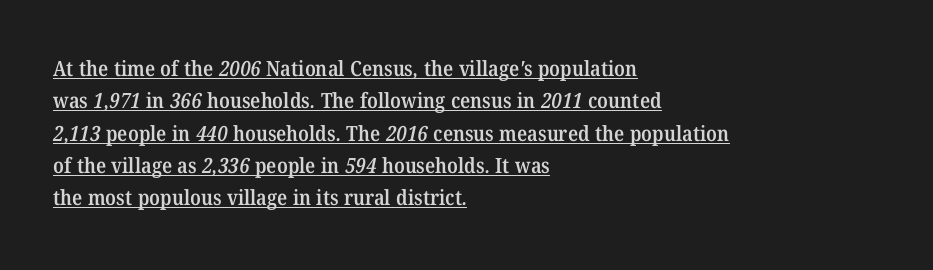
Q: Is the text bold? A: Semi-bold.
Q: Is the text underlined? A: Yes.
Q: How is the paragraph aligned? A: Left-aligned.
Q: Is the spacing between letters normal or unusually wide? A: Normal.
Q: Is the spacing between lines tight, normal or loose? A: Normal.
